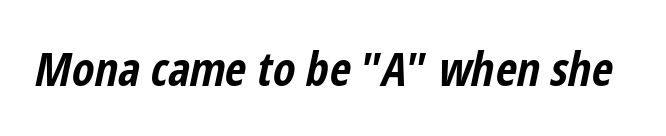
The image shows 46 px bold, condensed type, italic (leaning right); set normal letter spacing, not underlined; low stroke contrast and a medium x-height.
